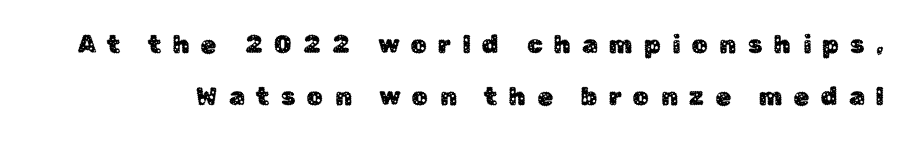
The image shows 25 px text type, upright; set loose line spacing (2.08x), unusually wide letter spacing (+0.46 em), not underlined.
